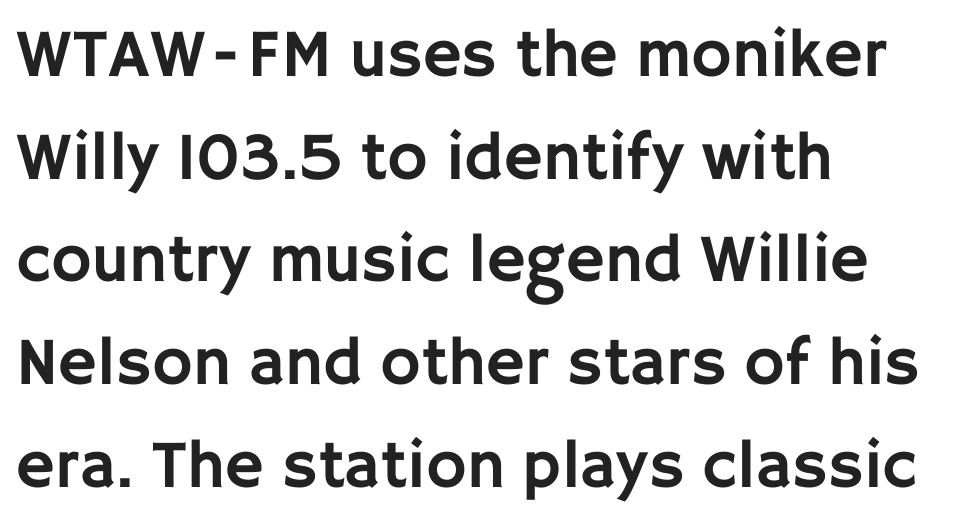
Q: Is the text italic (slanted)? A: No, it is upright.
Q: Is the typeface a serif or a sans-serif typeface? A: Sans-serif.
Q: Is the text underlined? A: No.
Q: How is the paragraph aligned? A: Left-aligned.
Q: Is the spacing between letters normal or unusually wide? A: Normal.
Q: Is the spacing between lines tight, normal or loose? A: Normal.
Q: Width (condensed, normal, or wide)? A: Normal.
Q: Stroke contrast? A: Low.
Q: x-height? A: Large.
Q: Monospaced? A: No.
